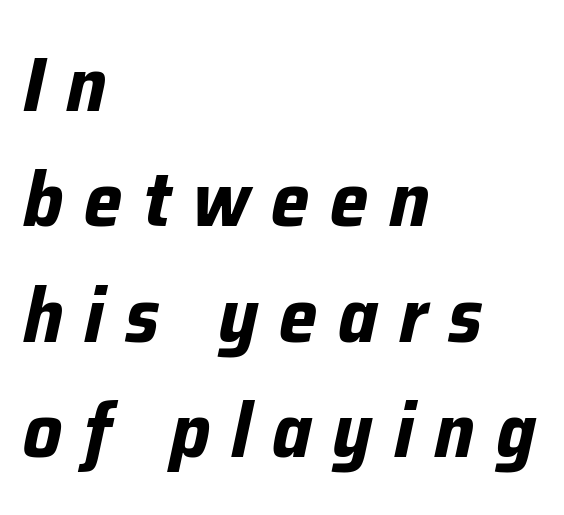
The rendering uses natural spacing where letterforms have individual widths. Each glyph is drawn with heavy, bold strokes. The text block is weighted toward the left margin, trailing off unevenly rightward. Words float on clear page, feet unadorned.
